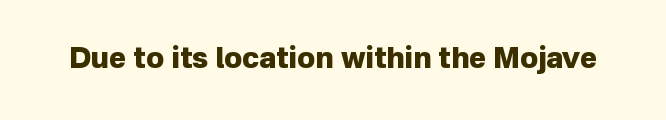
{"serif": "no", "italic": "no", "bold": "yes", "weight": "heavy", "width": "normal", "stroke_contrast": "low", "x_height": "medium", "monospaced": "no", "underline": "no", "letter_spacing": "normal", "letter_spacing_em": 0.0, "glyph_px": 29}
